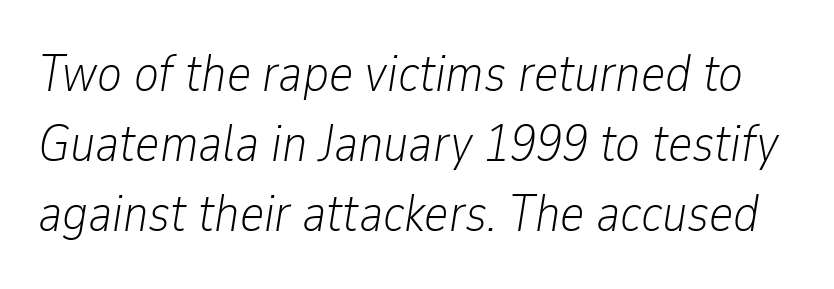
Default kerning and tracking; the words read as compact shapes. Think of a printed novel: that variable character pitch is what you see here. The designer left line spacing at the default. The area under the type is left untouched. There's an unmistakable incline to the writing here. Nothing heavy about these letters — not bold at all.
